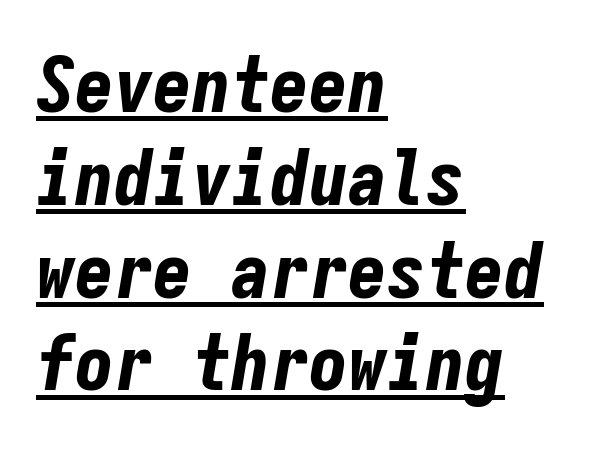
{"italic": "yes", "lean": "right", "slant_degrees": 9, "bold": "yes", "weight": "bold", "width": "condensed", "stroke_contrast": "low", "x_height": "medium", "monospaced": "yes", "underline": "yes", "align": "left", "line_spacing_ratio": 1.19, "letter_spacing": "normal", "letter_spacing_em": 0.0, "glyph_px": 78}
